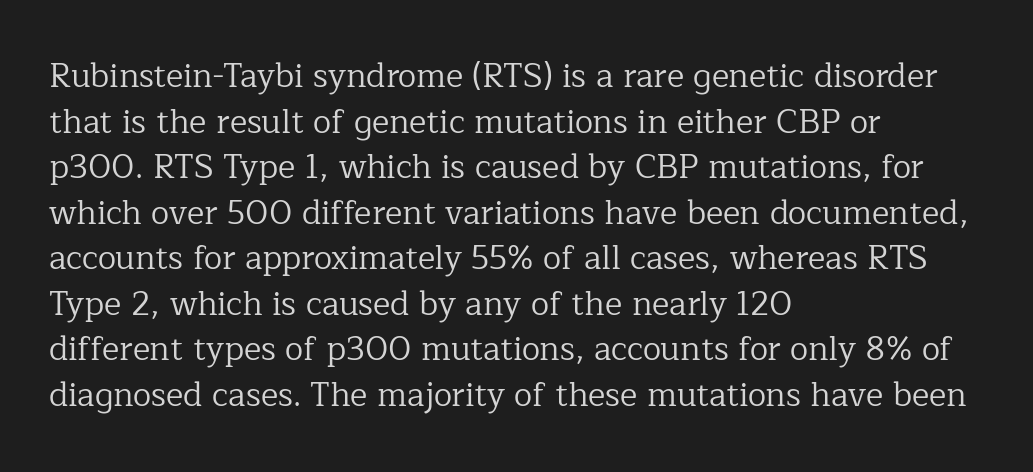
{"serif": "yes", "italic": "no", "bold": "no", "weight": "regular", "width": "normal", "stroke_contrast": "low", "x_height": "medium", "monospaced": "no", "underline": "no", "align": "left", "line_spacing": "normal", "line_spacing_ratio": 1.38, "letter_spacing": "normal", "letter_spacing_em": 0.0, "glyph_px": 33}
